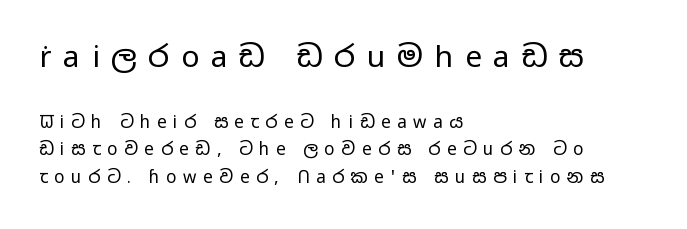
Q: Is the text bold? A: No.
Q: Is the text italic (slanted)? A: No, it is upright.
Q: Is the typeface a serif or a sans-serif typeface? A: Sans-serif.
Q: Is the text underlined? A: No.
Q: How is the paragraph aligned? A: Left-aligned.
Q: Is the spacing between letters normal or unusually wide? A: Unusually wide.
Q: Is the spacing between lines tight, normal or loose? A: Normal.
Q: Which block of text is set in a larger size, the first (top) or the second (bottom)? A: The first (top) one.
Q: Width (condensed, normal, or wide)? A: Wide.
Q: Stroke contrast? A: Low.
Q: x-height? A: Medium.
Q: Monospaced? A: No.
